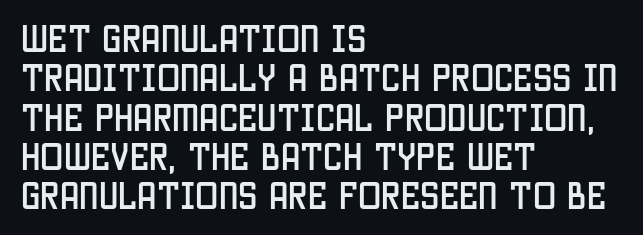
The image shows 31 px condensed sans-serif type, upright; set left-aligned, normal line spacing (1.27x), normal letter spacing, not underlined; low stroke contrast and a large x-height.
